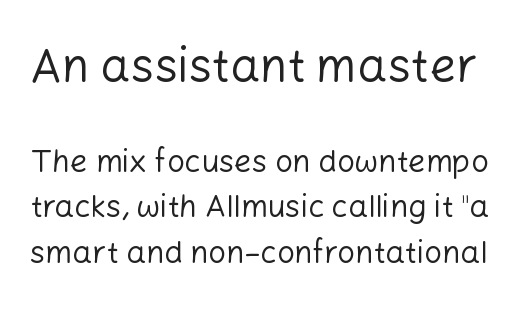
The image shows 47 px regular-weight sans-serif type, upright; set normal line spacing (1.47x), normal letter spacing, not underlined; the first (top) block is 1.52x larger; low stroke contrast and a medium x-height.
